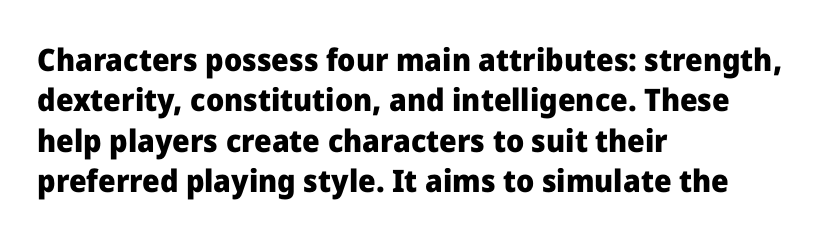
{"serif": "no", "italic": "no", "bold": "yes", "weight": "heavy", "width": "normal", "stroke_contrast": "low", "x_height": "medium", "monospaced": "no", "underline": "no", "align": "left", "line_spacing": "normal", "line_spacing_ratio": 1.3, "letter_spacing": "normal", "letter_spacing_em": 0.0, "glyph_px": 31}
